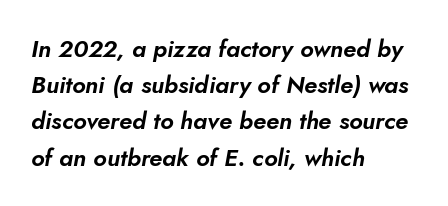
{"italic": "yes", "lean": "right", "slant_degrees": 10, "underline": "no", "align": "left", "line_spacing": "normal", "line_spacing_ratio": 1.51, "letter_spacing": "normal", "letter_spacing_em": 0.0, "glyph_px": 24}
